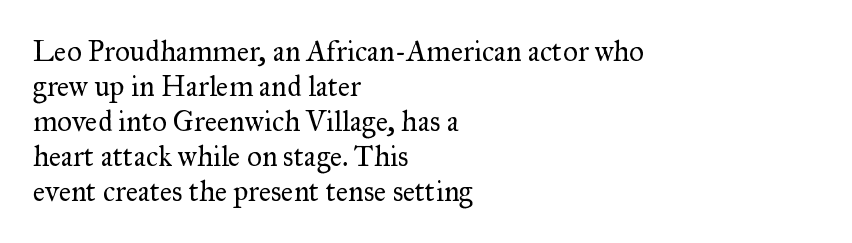
{"serif": "yes", "italic": "no", "bold": "no", "weight": "regular", "width": "normal", "stroke_contrast": "medium", "x_height": "small", "monospaced": "no", "underline": "no", "align": "left", "line_spacing_ratio": 1.21, "letter_spacing": "normal", "letter_spacing_em": 0.0, "glyph_px": 29}
